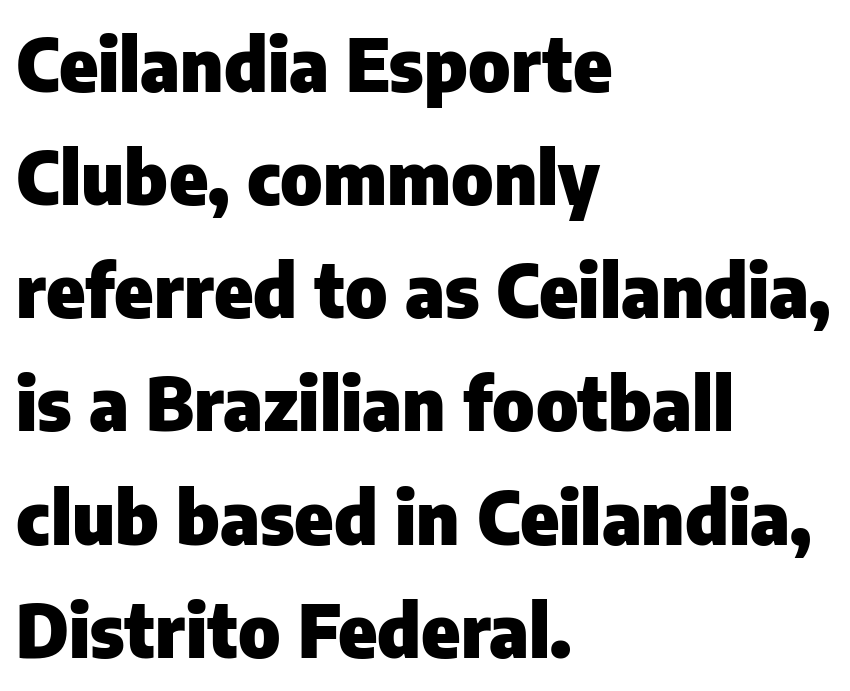
Q: Is the text bold? A: Yes.
Q: Is the text italic (slanted)? A: No, it is upright.
Q: Is the typeface a serif or a sans-serif typeface? A: Sans-serif.
Q: Is the text underlined? A: No.
Q: How is the paragraph aligned? A: Left-aligned.
Q: Is the spacing between letters normal or unusually wide? A: Normal.
Q: Is the spacing between lines tight, normal or loose? A: Normal.
Q: Width (condensed, normal, or wide)? A: Normal.
Q: Stroke contrast? A: Low.
Q: x-height? A: Medium.
Q: Monospaced? A: No.
